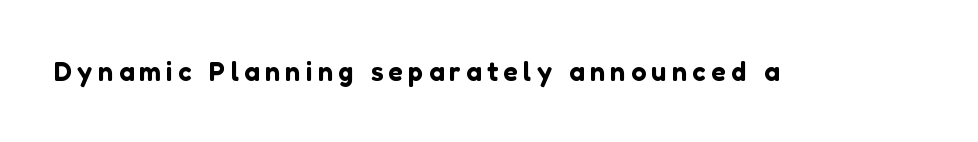
The image shows 27 px text type, upright; set unusually wide letter spacing (+0.2 em), not underlined.
